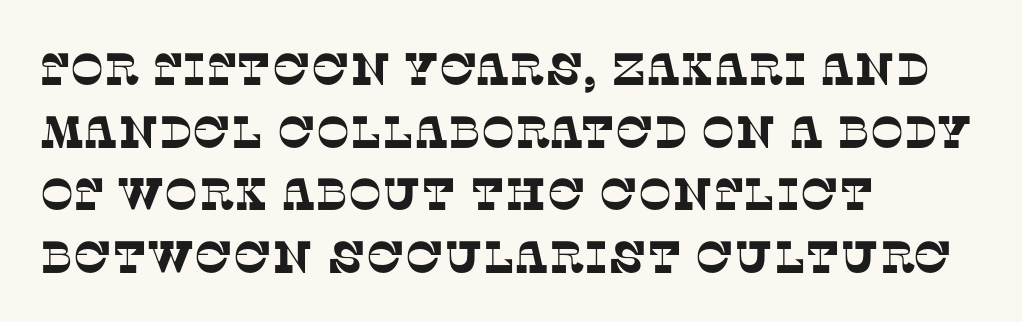
The image shows 45 px serif type; set left-aligned, normal line spacing (1.39x), normal letter spacing, not underlined; low stroke contrast and a large x-height.
